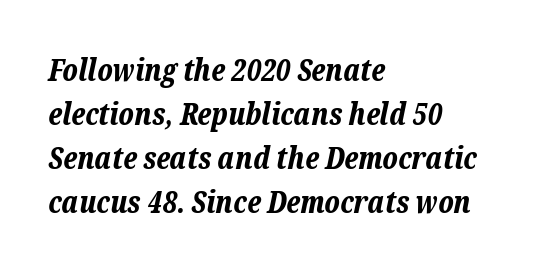
Q: Is the text bold? A: Yes.
Q: Is the text italic (slanted)? A: Yes, it leans right by about 12 degrees.
Q: Is the text underlined? A: No.
Q: How is the paragraph aligned? A: Left-aligned.
Q: Is the spacing between letters normal or unusually wide? A: Normal.
Q: Is the spacing between lines tight, normal or loose? A: Normal.
Q: Width (condensed, normal, or wide)? A: Normal.
Q: Stroke contrast? A: Low.
Q: x-height? A: Medium.
Q: Monospaced? A: No.
